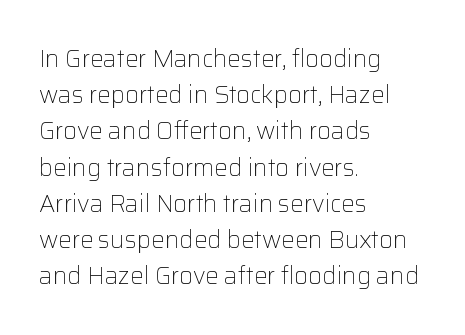
The image shows 24 px text type, upright; set left-aligned, normal line spacing (1.51x), normal letter spacing, not underlined.
